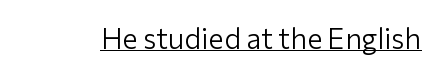
Think of a printed novel: that variable character pitch is what you see here. Nope, not italic — everything's standing straight. What stands out about the letter spacing? Nothing — it is the standard amount. Students, observe the line beneath the letters — that is underlining. The type family on display is of the sans-serif kind. Caption: face not bold, strokes unweighted.
